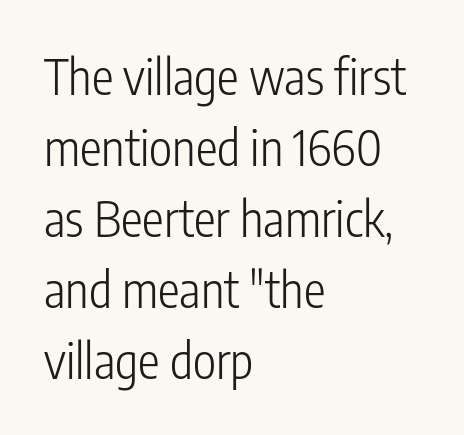
Q: Is the text bold? A: No.
Q: Is the text italic (slanted)? A: No, it is upright.
Q: Is the typeface a serif or a sans-serif typeface? A: Sans-serif.
Q: Is the text underlined? A: No.
Q: How is the paragraph aligned? A: Left-aligned.
Q: Is the spacing between letters normal or unusually wide? A: Normal.
Q: Is the spacing between lines tight, normal or loose? A: Normal.
Q: Width (condensed, normal, or wide)? A: Condensed.
Q: Stroke contrast? A: Low.
Q: x-height? A: Medium.
Q: Monospaced? A: No.
